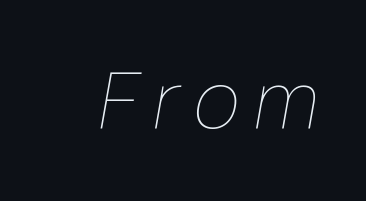
Character widths vary here, with narrow letters taking less room than wide ones. The strokes carry an ordinary text weight at most. When letters slant like this, we call the style italic. Unmarked baselines from the first word to the last.
